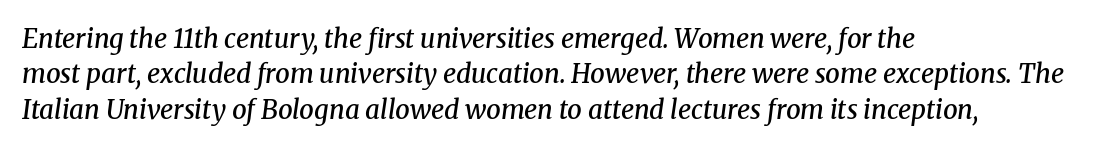
{"italic": "yes", "lean": "right", "slant_degrees": 8, "bold": "semi", "underline": "no", "align": "left", "line_spacing": "normal", "line_spacing_ratio": 1.36, "letter_spacing": "normal", "letter_spacing_em": 0.0, "glyph_px": 26}
